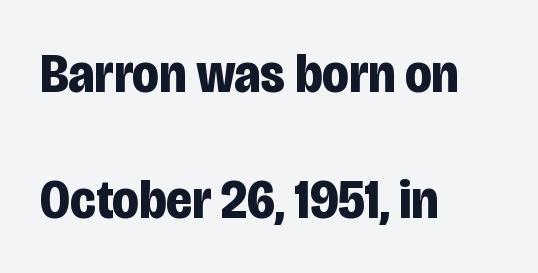
Note the varied advance widths — an 'i' is clearly narrower than an 'm'. No feet cap the strokes, marking this as sans-serif type. Beneath every word, the page is bare. The designer dialed line spacing up above the default. This is roman type, the default non-slanted kind.
